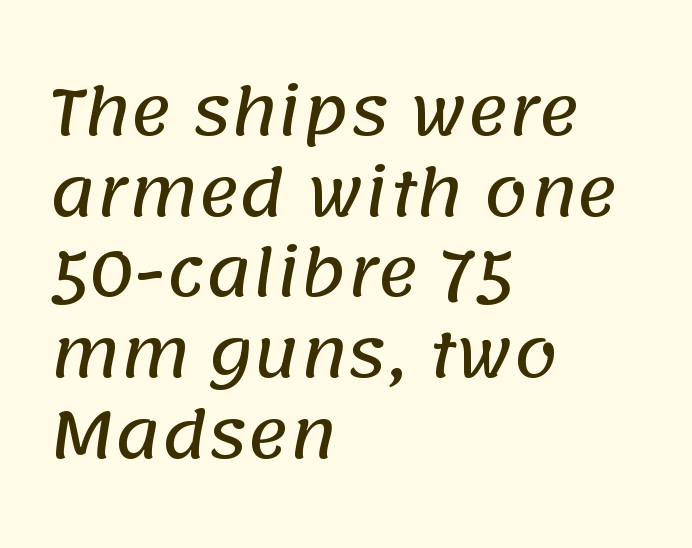
{"serif": "no", "width": "normal", "stroke_contrast": "low", "x_height": "large", "monospaced": "no", "underline": "no", "align": "left", "line_spacing": "normal", "line_spacing_ratio": 1.28, "letter_spacing": "normal", "letter_spacing_em": 0.0, "glyph_px": 63}
